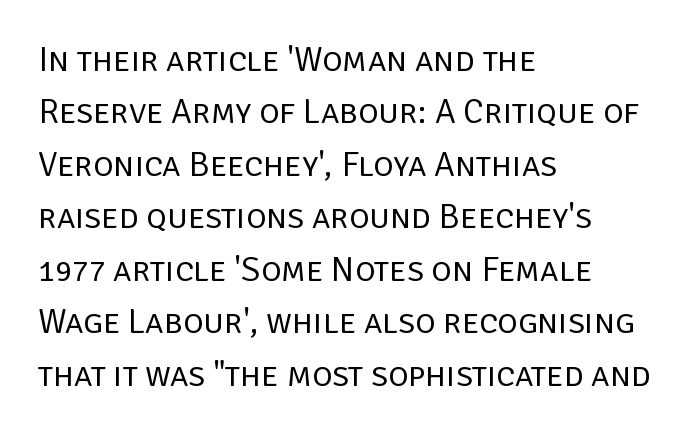
Q: Is the text bold? A: No.
Q: Is the text italic (slanted)? A: No, it is upright.
Q: Is the typeface a serif or a sans-serif typeface? A: Sans-serif.
Q: Is the text underlined? A: No.
Q: How is the paragraph aligned? A: Left-aligned.
Q: Is the spacing between letters normal or unusually wide? A: Normal.
Q: Is the spacing between lines tight, normal or loose? A: Normal.
Q: Width (condensed, normal, or wide)? A: Normal.
Q: Stroke contrast? A: Low.
Q: x-height? A: Large.
Q: Monospaced? A: No.
